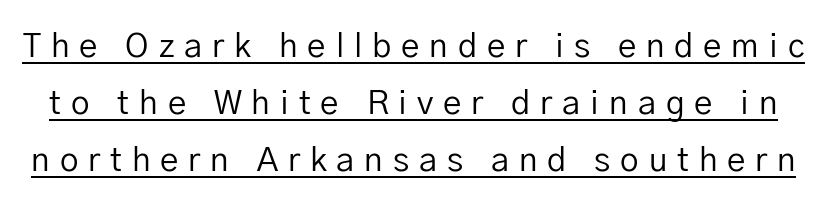
Q: Is the text bold? A: No.
Q: Is the text italic (slanted)? A: No, it is upright.
Q: Is the typeface a serif or a sans-serif typeface? A: Sans-serif.
Q: Is the text underlined? A: Yes.
Q: Is the spacing between letters normal or unusually wide? A: Unusually wide.
Q: Width (condensed, normal, or wide)? A: Normal.
Q: Stroke contrast? A: Low.
Q: x-height? A: Medium.
Q: Monospaced? A: No.
